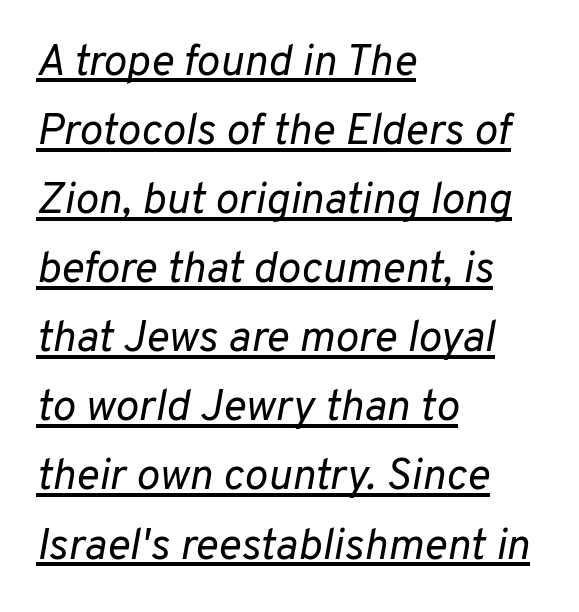
The image shows 44 px regular-weight type, italic (leaning right); set left-aligned, normal line spacing (1.57x), normal letter spacing, underlined; low stroke contrast and a medium x-height.
